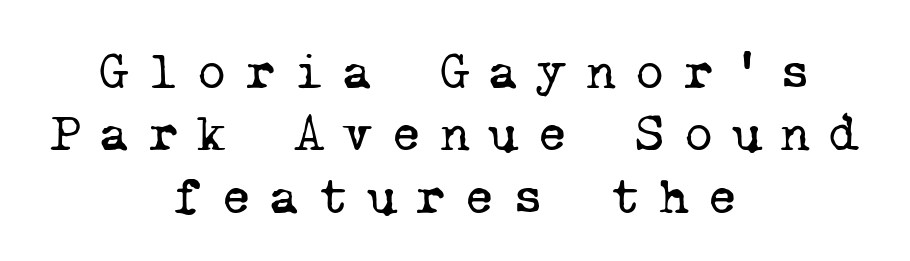
The image shows 52 px regular-weight serif type, monospaced; set centered, line spacing 1.2x, unusually wide letter spacing (+0.35 em), not underlined; low stroke contrast and a medium x-height.
